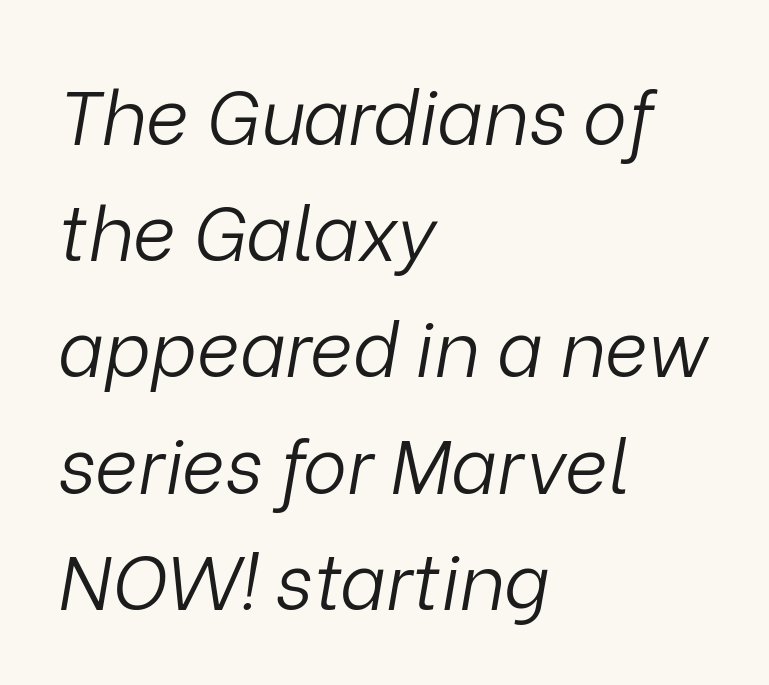
{"italic": "yes", "lean": "right", "slant_degrees": 9, "bold": "no", "weight": "light", "width": "normal", "stroke_contrast": "low", "x_height": "medium", "monospaced": "no", "underline": "no", "align": "left", "line_spacing": "normal", "line_spacing_ratio": 1.55, "letter_spacing": "normal", "letter_spacing_em": 0.0, "glyph_px": 75}
